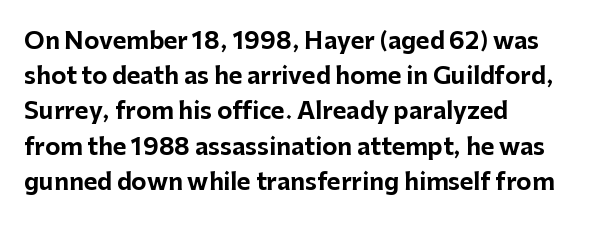
Each new line begins a customary step beneath the previous one. This rendering leaves character spacing at its baseline value. The lettering stays uniformly vertical, giving the passage a roman look. This rendering features lettering with no underline. A student would call this left alignment; a typographer would say flush left, rag right. Is the type bold? Yes — the strokes are clearly thick and heavy.
